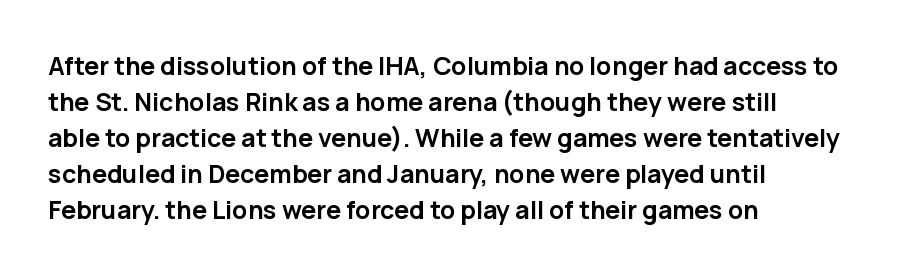
The image shows 25 px bold type, upright; set left-aligned, normal line spacing (1.44x), normal letter spacing, not underlined.
